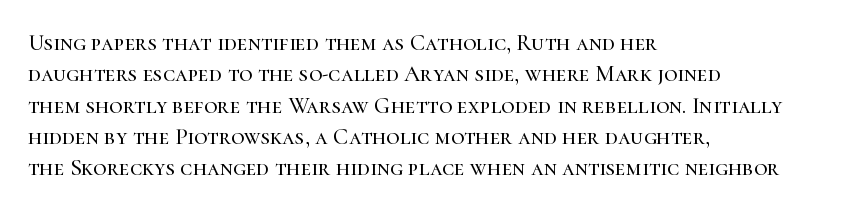
Q: Is the text italic (slanted)? A: No, it is upright.
Q: Is the text underlined? A: No.
Q: How is the paragraph aligned? A: Left-aligned.
Q: Is the spacing between letters normal or unusually wide? A: Normal.
Q: Is the spacing between lines tight, normal or loose? A: Normal.
